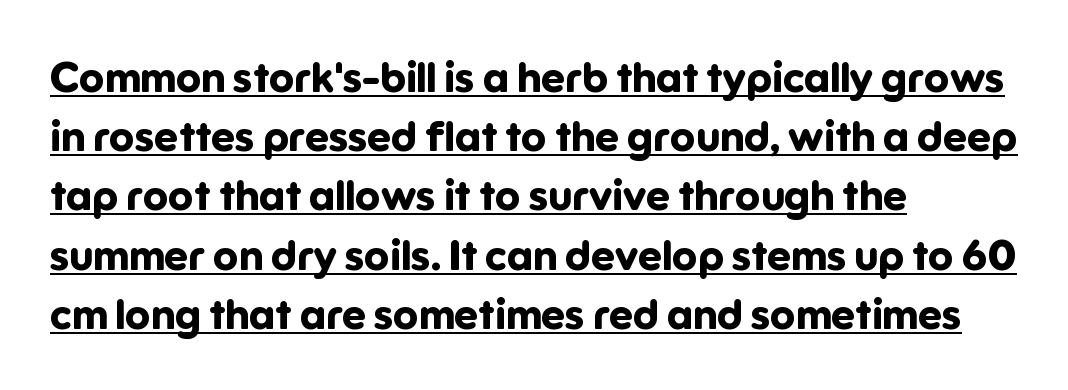
{"serif": "no", "italic": "no", "bold": "yes", "weight": "bold", "width": "normal", "stroke_contrast": "low", "x_height": "medium", "monospaced": "no", "underline": "yes", "align": "left", "line_spacing": "normal", "line_spacing_ratio": 1.41, "letter_spacing": "normal", "letter_spacing_em": 0.0, "glyph_px": 42}
